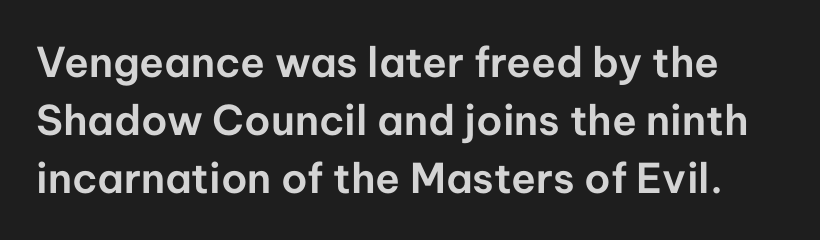
Q: Is the text italic (slanted)? A: No, it is upright.
Q: Is the typeface a serif or a sans-serif typeface? A: Sans-serif.
Q: Is the text underlined? A: No.
Q: Is the spacing between letters normal or unusually wide? A: Normal.
Q: Is the spacing between lines tight, normal or loose? A: Normal.
Q: Width (condensed, normal, or wide)? A: Normal.
Q: Stroke contrast? A: Low.
Q: x-height? A: Medium.
Q: Monospaced? A: No.
